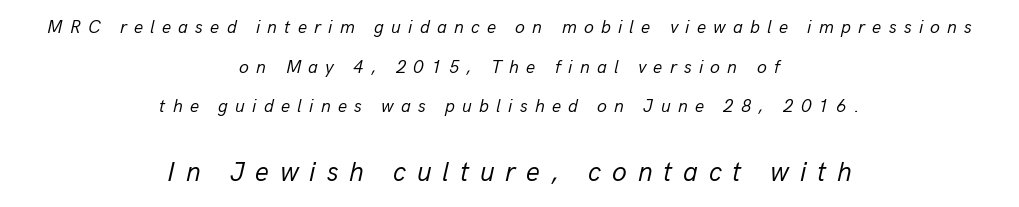
{"italic": "yes", "lean": "right", "slant_degrees": 13, "bold": "no", "underline": "no", "align": "center", "line_spacing": "loose", "line_spacing_ratio": 2.2, "letter_spacing": "wide", "letter_spacing_em": 0.4, "larger_block": "second", "size_ratio": 1.5, "glyph_px": 27}
